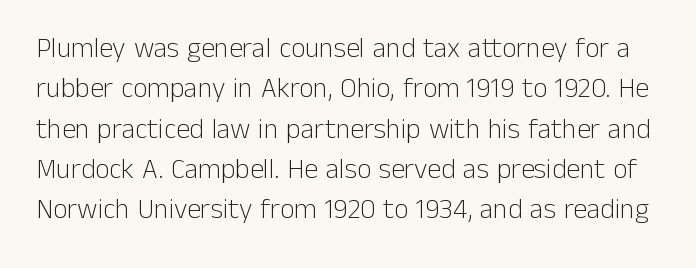
Q: Is the text bold? A: No.
Q: Is the text italic (slanted)? A: No, it is upright.
Q: Is the typeface a serif or a sans-serif typeface? A: Sans-serif.
Q: Is the text underlined? A: No.
Q: Is the spacing between letters normal or unusually wide? A: Normal.
Q: Is the spacing between lines tight, normal or loose? A: Normal.
Q: Width (condensed, normal, or wide)? A: Normal.
Q: Stroke contrast? A: Low.
Q: x-height? A: Medium.
Q: Monospaced? A: No.
